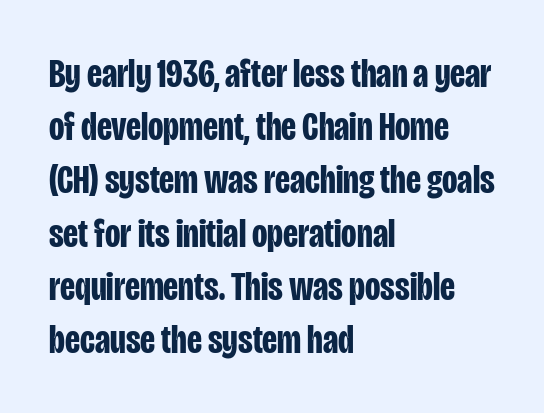
{"serif": "no", "italic": "no", "bold": "yes", "weight": "bold", "width": "condensed", "stroke_contrast": "low", "x_height": "large", "monospaced": "no", "underline": "no", "align": "left", "line_spacing": "normal", "line_spacing_ratio": 1.33, "letter_spacing": "normal", "letter_spacing_em": 0.0, "glyph_px": 40}
